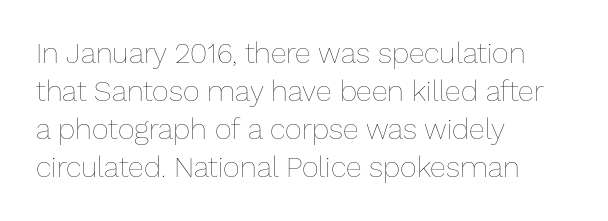
The image shows 29 px thin type, upright; set left-aligned, normal line spacing (1.31x), normal letter spacing, not underlined; low stroke contrast and a medium x-height.
